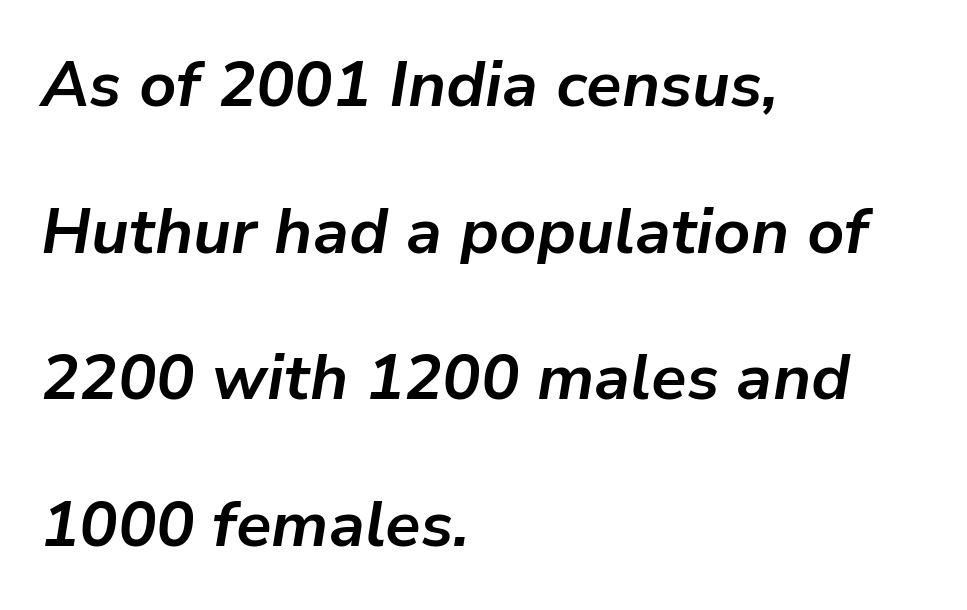
{"italic": "yes", "lean": "right", "slant_degrees": 9, "bold": "yes", "weight": "bold", "width": "normal", "stroke_contrast": "low", "x_height": "medium", "monospaced": "no", "underline": "no", "align": "left", "line_spacing": "loose", "line_spacing_ratio": 2.29, "letter_spacing": "normal", "letter_spacing_em": 0.0, "glyph_px": 64}
